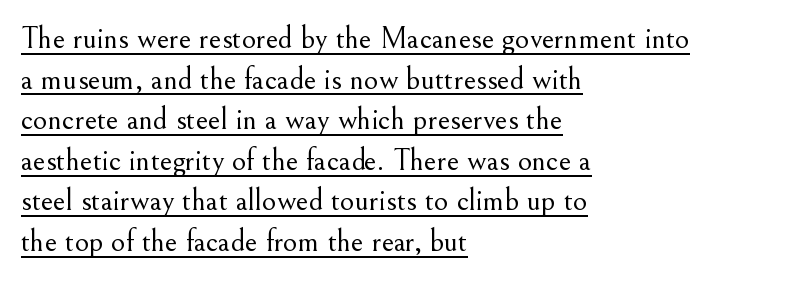
Q: Is the text bold? A: No.
Q: Is the text italic (slanted)? A: No, it is upright.
Q: Is the typeface a serif or a sans-serif typeface? A: Serif.
Q: Is the text underlined? A: Yes.
Q: How is the paragraph aligned? A: Left-aligned.
Q: Is the spacing between letters normal or unusually wide? A: Normal.
Q: Is the spacing between lines tight, normal or loose? A: Normal.
Q: Width (condensed, normal, or wide)? A: Normal.
Q: Stroke contrast? A: Medium.
Q: x-height? A: Small.
Q: Monospaced? A: No.
